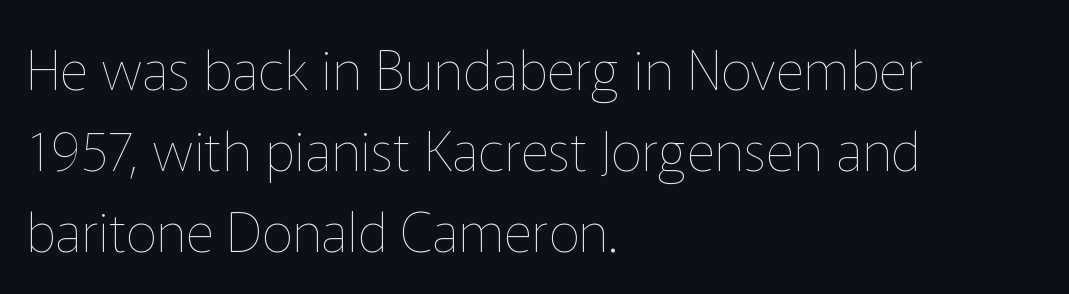
The image shows 55 px thin type, upright; set left-aligned, normal line spacing (1.47x), normal letter spacing, not underlined; low stroke contrast and a medium x-height.
